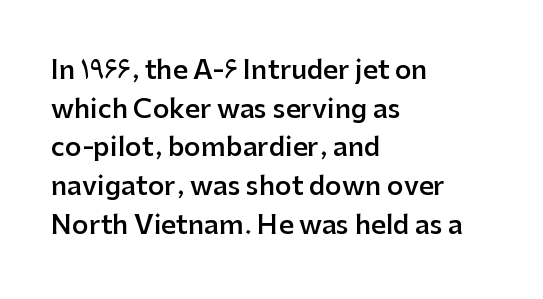
Q: Is the text bold? A: Semi-bold.
Q: Is the text italic (slanted)? A: No, it is upright.
Q: Is the text underlined? A: No.
Q: How is the paragraph aligned? A: Left-aligned.
Q: Is the spacing between letters normal or unusually wide? A: Normal.
Q: Is the spacing between lines tight, normal or loose? A: Normal.
